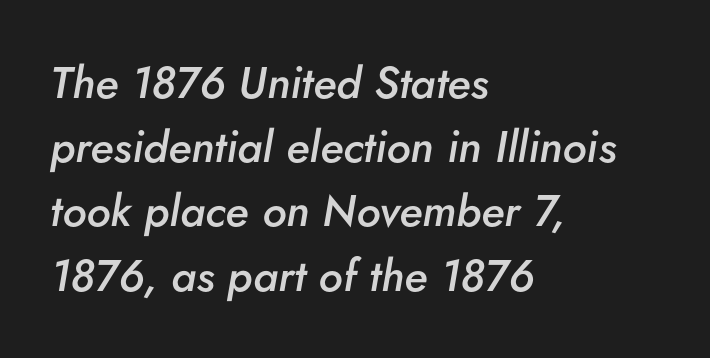
Q: Is the text bold? A: Semi-bold.
Q: Is the text italic (slanted)? A: Yes, it leans right by about 5 degrees.
Q: Is the text underlined? A: No.
Q: How is the paragraph aligned? A: Left-aligned.
Q: Is the spacing between letters normal or unusually wide? A: Normal.
Q: Is the spacing between lines tight, normal or loose? A: Normal.
Q: Width (condensed, normal, or wide)? A: Normal.
Q: Stroke contrast? A: Low.
Q: x-height? A: Small.
Q: Monospaced? A: No.
